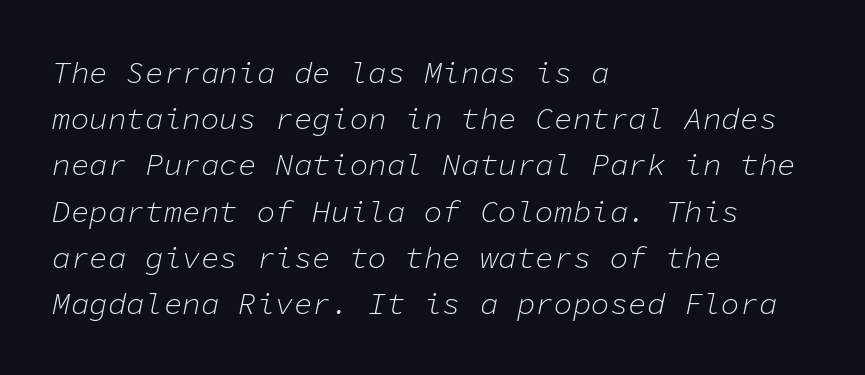
Compared with typical body copy, the letter spacing here is the same. Nobody drew a line under any word here. Compared with a typical body face, this is equally light or lighter still. An italicized treatment has been applied to the whole sample. The passage shown is typed in a monospace face where columns stay perfectly aligned. The text block is weighted toward the left margin, trailing off unevenly rightward.
